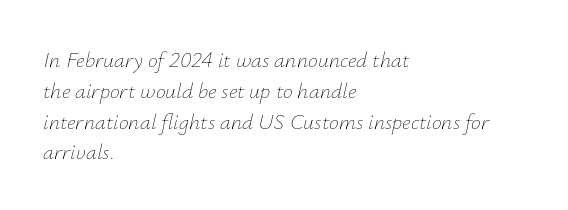
Visually the block forms a straight wall on the left and a jagged coastline on the right. This sample keeps an unexceptional amount of space between lines. Notice how the stems are inclined rather than vertical — that's the hallmark of italics. Underline: absent. No letter is thick-stroked: the sample isn't bold. Here the glyphs are tracked normally, forming tight word shapes.
